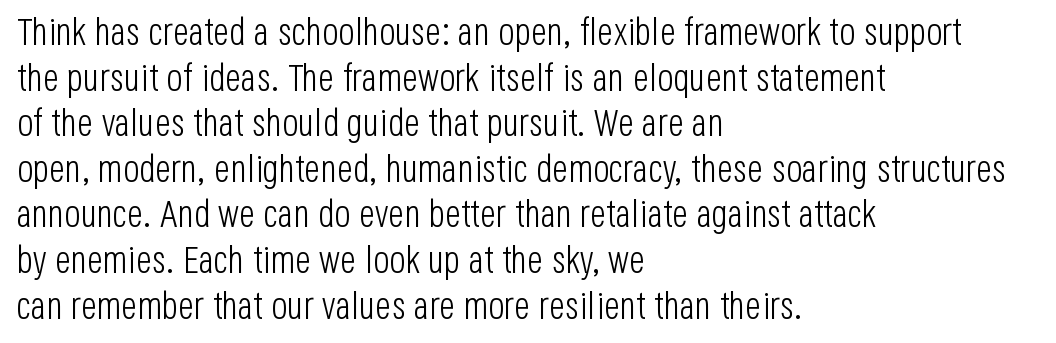
The image shows 38 px light, condensed sans-serif type, upright; set left-aligned, line spacing 1.2x, normal letter spacing, not underlined; low stroke contrast and a large x-height.
